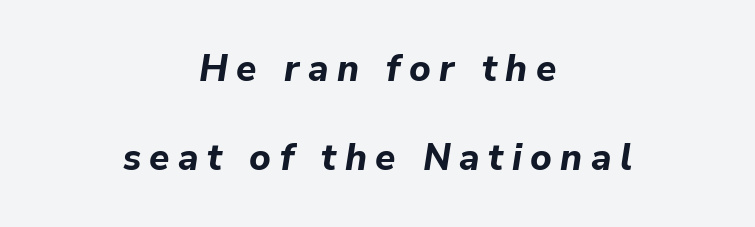
Q: Is the text bold? A: Yes.
Q: Is the text italic (slanted)? A: Yes, it leans right by about 9 degrees.
Q: Is the text underlined? A: No.
Q: How is the paragraph aligned? A: Centered.
Q: Is the spacing between letters normal or unusually wide? A: Unusually wide.
Q: Is the spacing between lines tight, normal or loose? A: Loose.
Q: Width (condensed, normal, or wide)? A: Normal.
Q: Stroke contrast? A: Low.
Q: x-height? A: Medium.
Q: Monospaced? A: No.
